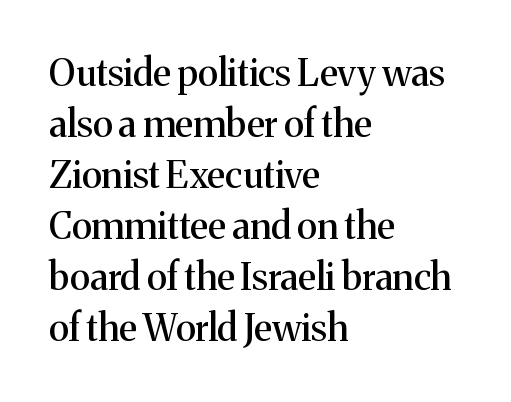
{"serif": "yes", "italic": "no", "width": "normal", "stroke_contrast": "medium", "x_height": "medium", "monospaced": "no", "underline": "no", "align": "left", "line_spacing": "normal", "line_spacing_ratio": 1.38, "letter_spacing": "normal", "letter_spacing_em": 0.0, "glyph_px": 37}
